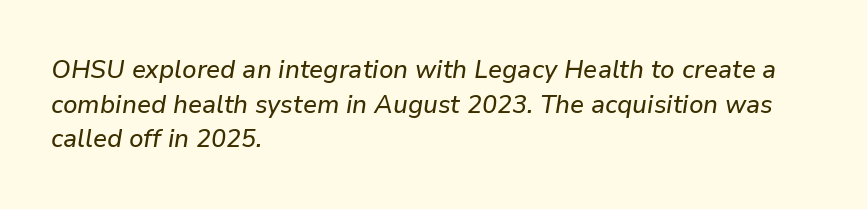
Q: Is the text italic (slanted)? A: Yes, it leans right by about 9 degrees.
Q: Is the text underlined? A: No.
Q: How is the paragraph aligned? A: Left-aligned.
Q: Is the spacing between letters normal or unusually wide? A: Normal.
Q: Is the spacing between lines tight, normal or loose? A: Normal.
